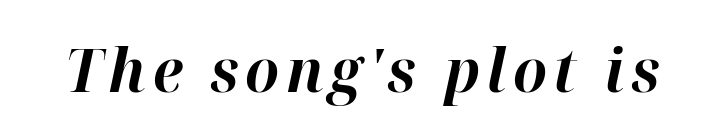
The image shows 60 px bold type, italic (leaning right); set not underlined; high stroke contrast and a medium x-height.
